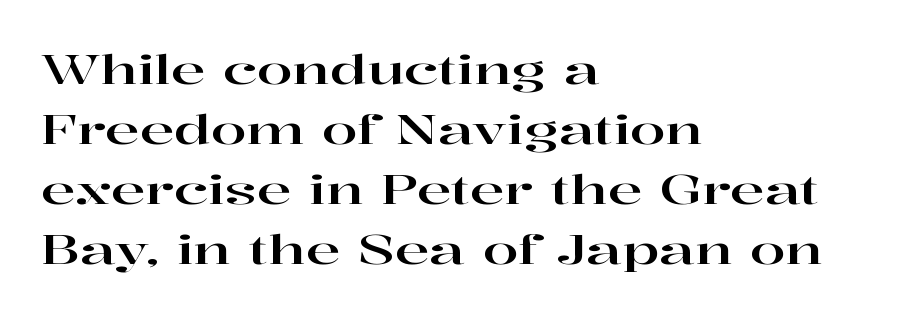
The image shows 41 px wide serif type, upright; set left-aligned, normal line spacing (1.46x), normal letter spacing, not underlined; high stroke contrast and a medium x-height.
